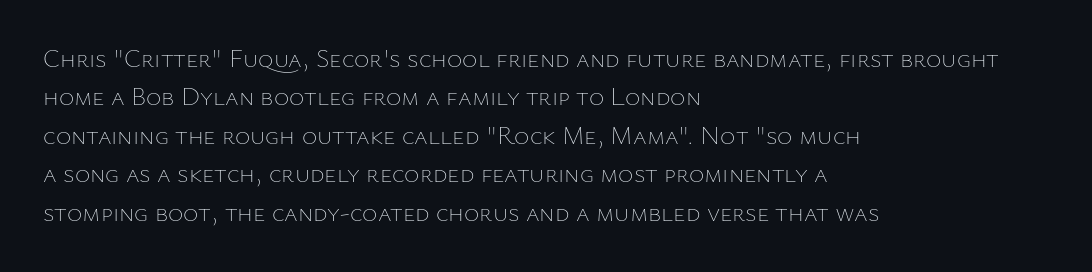
Leftover space on each line is placed entirely after the last word. The font sits on the lighter half of the weight spectrum, regular included. Here the glyphs are tracked normally, forming tight word shapes. Evenly set lines give the paragraph a standard silhouette. The area under the type is left untouched. The letters stand upright; this is a roman face.
